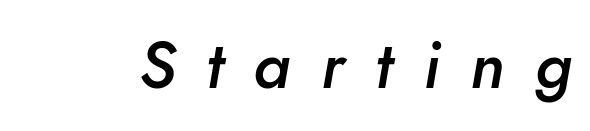
The image shows 65 px semibold type, italic (leaning right); set unusually wide letter spacing (+0.47 em), not underlined; low stroke contrast and a small x-height.
